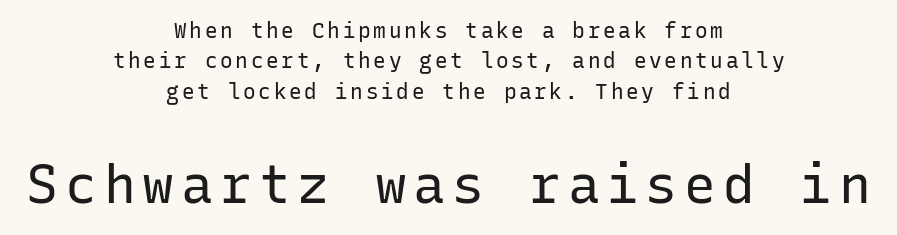
The image shows 53 px regular-weight sans-serif type, upright, monospaced; set centered, normal line spacing (1.45x), not underlined; the second (bottom) block is 2.52x larger; low stroke contrast and a medium x-height.
